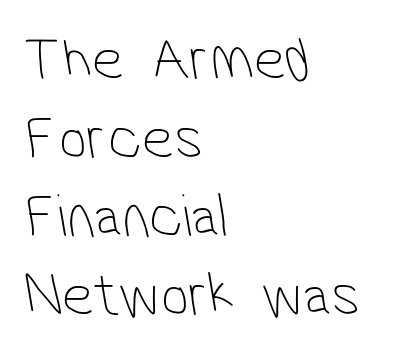
{"serif": "no", "bold": "no", "weight": "thin", "width": "condensed", "stroke_contrast": "low", "x_height": "medium", "monospaced": "no", "underline": "no", "align": "left", "line_spacing": "normal", "line_spacing_ratio": 1.27, "letter_spacing": "normal", "letter_spacing_em": 0.0, "glyph_px": 62}
